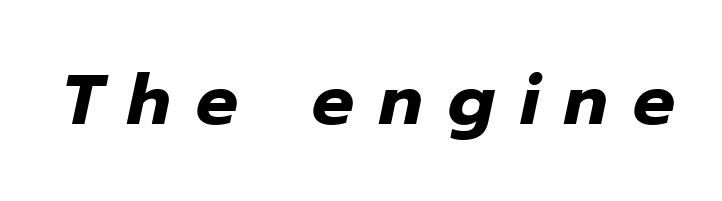
The image shows 70 px heavy type, italic (leaning right); set unusually wide letter spacing (+0.36 em), not underlined; low stroke contrast and a medium x-height.
